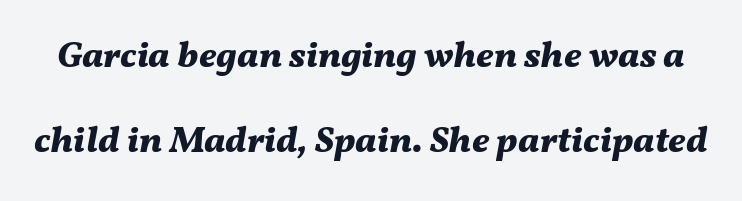
{"italic": "yes", "lean": "right", "slant_degrees": 11, "bold": "yes", "weight": "bold", "width": "normal", "stroke_contrast": "medium", "x_height": "medium", "monospaced": "no", "underline": "no", "line_spacing": "loose", "line_spacing_ratio": 2.3, "letter_spacing": "normal", "letter_spacing_em": 0.0, "glyph_px": 37}
